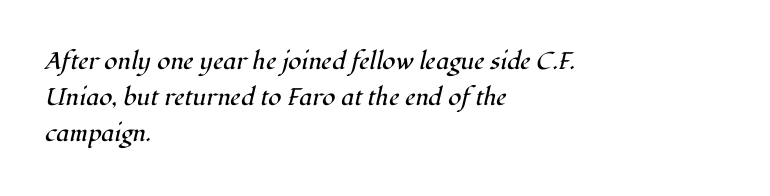
The lettering tilts uniformly, giving the passage an italic look. The rows are spaced the way most documents space them. Stem width sits at or under what a default text font uses. Each row of text sits above clean, open space. You could call the tracking neutral — neither tight nor loose.
